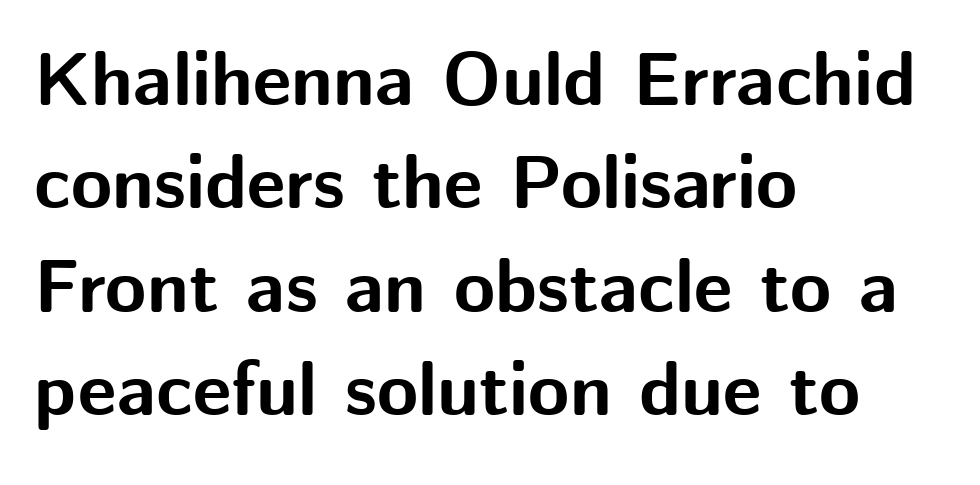
Q: Is the text bold? A: Yes.
Q: Is the text italic (slanted)? A: No, it is upright.
Q: Is the typeface a serif or a sans-serif typeface? A: Sans-serif.
Q: Is the text underlined? A: No.
Q: How is the paragraph aligned? A: Left-aligned.
Q: Is the spacing between letters normal or unusually wide? A: Normal.
Q: Is the spacing between lines tight, normal or loose? A: Normal.
Q: Width (condensed, normal, or wide)? A: Normal.
Q: Stroke contrast? A: Medium.
Q: x-height? A: Medium.
Q: Monospaced? A: No.
